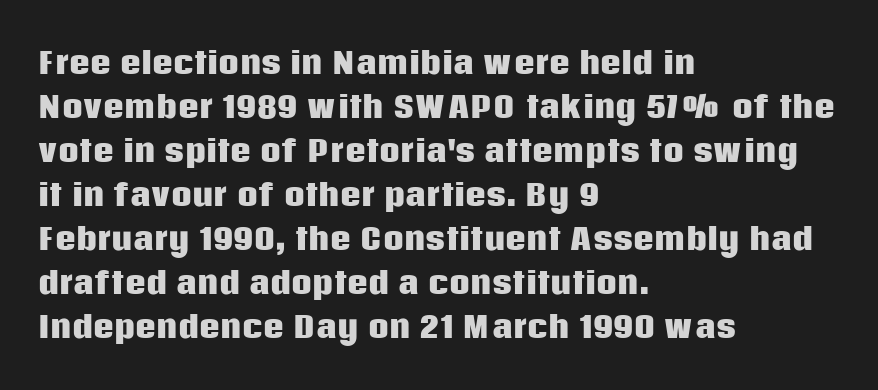
{"serif": "no", "italic": "no", "bold": "yes", "weight": "heavy", "width": "normal", "stroke_contrast": "low", "x_height": "large", "monospaced": "no", "underline": "no", "align": "left", "line_spacing": "normal", "line_spacing_ratio": 1.52, "letter_spacing": "normal", "letter_spacing_em": 0.0, "glyph_px": 29}
